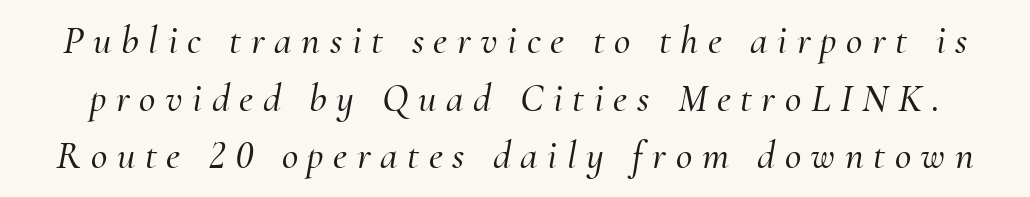
{"serif": "yes", "italic": "yes", "lean": "right", "slant_degrees": 10, "width": "normal", "stroke_contrast": "medium", "x_height": "small", "monospaced": "no", "underline": "no", "line_spacing": "normal", "line_spacing_ratio": 1.44, "letter_spacing": "wide", "letter_spacing_em": 0.24, "glyph_px": 40}
